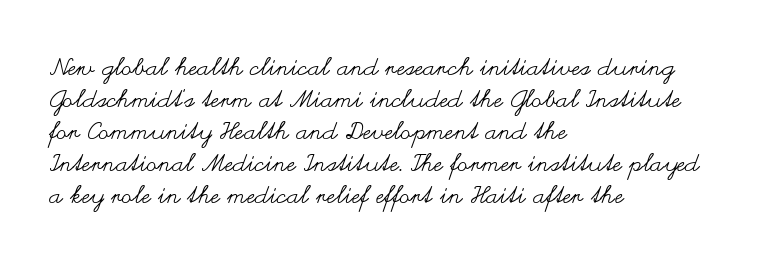
A bare baseline throughout the passage. Leftover space on each line is placed entirely after the last word. Regarding leading, the lines here are spaced in the standard way. Inter-character spacing is left at the font's built-in metrics. Compared with a typical body face, this is equally light or lighter still.
